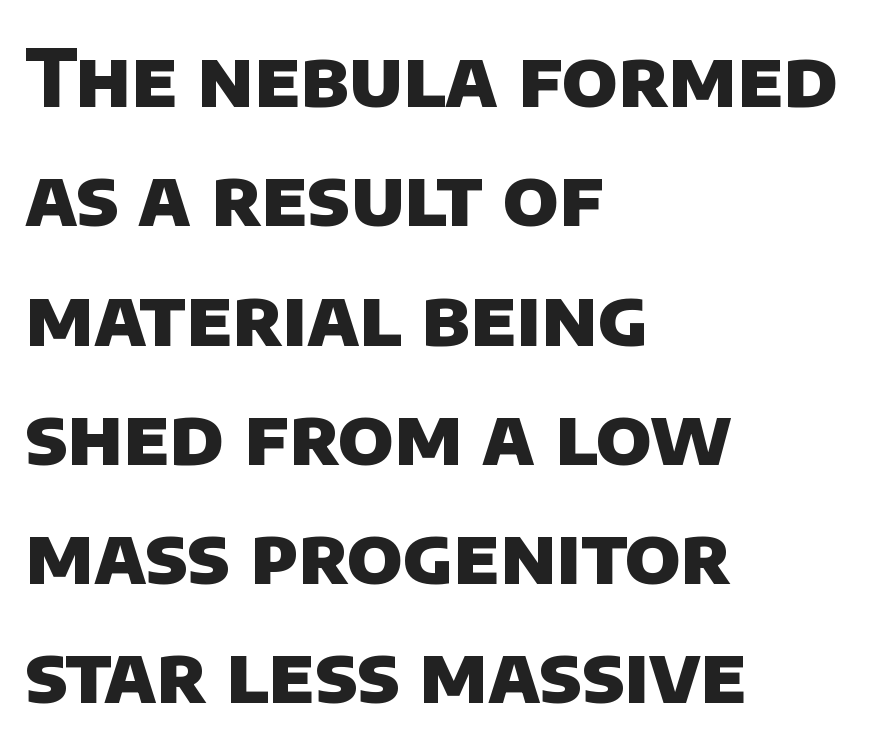
Q: Is the text bold? A: Yes.
Q: Is the typeface a serif or a sans-serif typeface? A: Sans-serif.
Q: Is the text underlined? A: No.
Q: How is the paragraph aligned? A: Left-aligned.
Q: Is the spacing between letters normal or unusually wide? A: Normal.
Q: Is the spacing between lines tight, normal or loose? A: Normal.
Q: Width (condensed, normal, or wide)? A: Normal.
Q: Stroke contrast? A: Low.
Q: x-height? A: Large.
Q: Monospaced? A: No.
